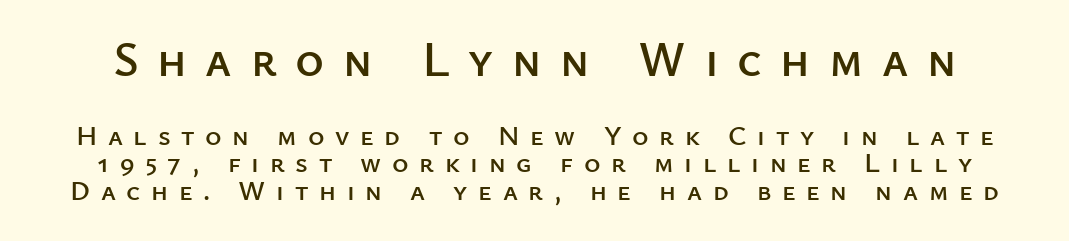
Compared with typical paragraphs, the rows here are closer together. This sample has the flowing, uneven cadence of proportional lettering. Size hierarchy here favors the leading block over the trailing one. Characters follow at a spacing far wider than the type designer built in.
